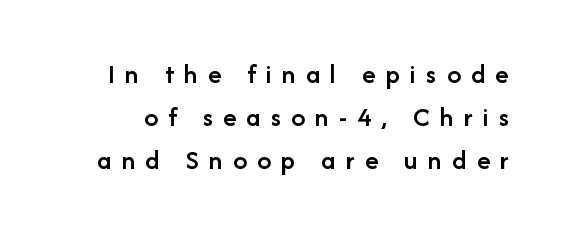
The image shows 28 px semibold sans-serif type, upright; set normal line spacing (1.53x), unusually wide letter spacing (+0.36 em), not underlined; low stroke contrast and a medium x-height.
